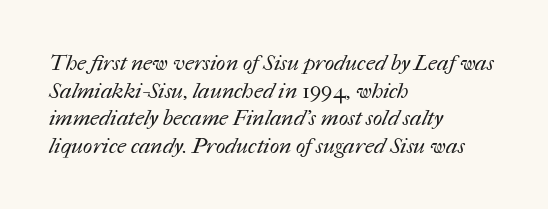
The image shows 22 px text type; set left-aligned, normal line spacing (1.26x), normal letter spacing, not underlined.
